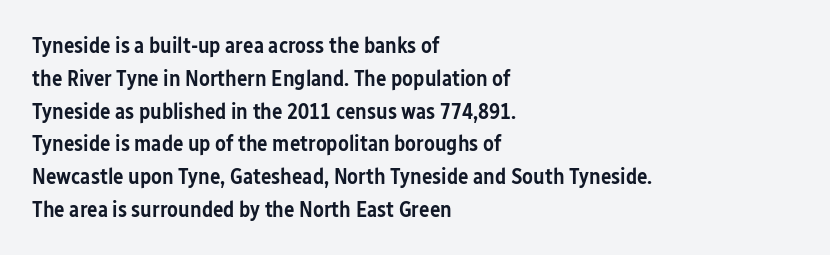
This sample is left-justified, so line endings fall wherever the words run out. Has an underline been added? It has not. The glyphs have the mass of a demibold cut, below bold. Nothing unusual about the tracking: characters are spaced as the font intends.
